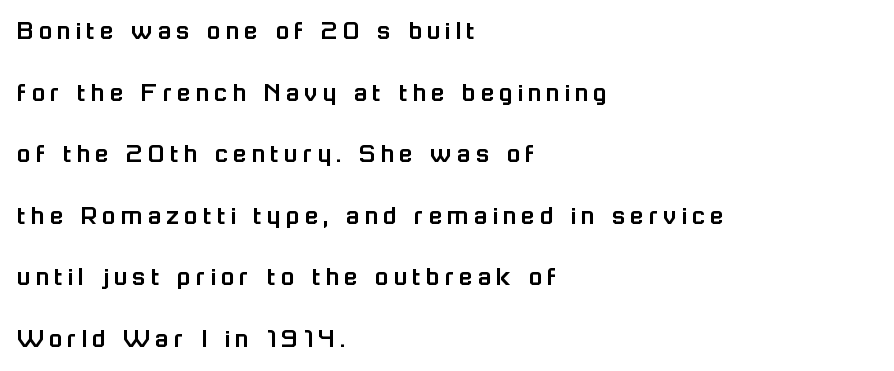
The lines are spread far apart with generous leading. Letterform terminals end flat and unadorned throughout the passage. This is roman type, the default non-slanted kind. A classic flush-left, rag-right setting is used for this passage. The passage shown is not underscored anywhere.
